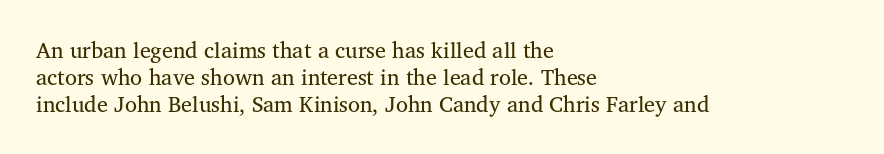
{"italic": "no", "bold": "no", "underline": "no", "align": "left", "line_spacing_ratio": 1.22, "letter_spacing": "normal", "letter_spacing_em": 0.0, "glyph_px": 22}
